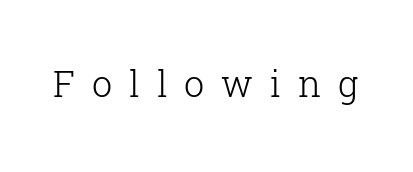
{"serif": "yes", "italic": "no", "bold": "no", "weight": "light", "width": "normal", "stroke_contrast": "low", "x_height": "medium", "monospaced": "no", "underline": "no", "letter_spacing": "wide", "letter_spacing_em": 0.47, "glyph_px": 36}
